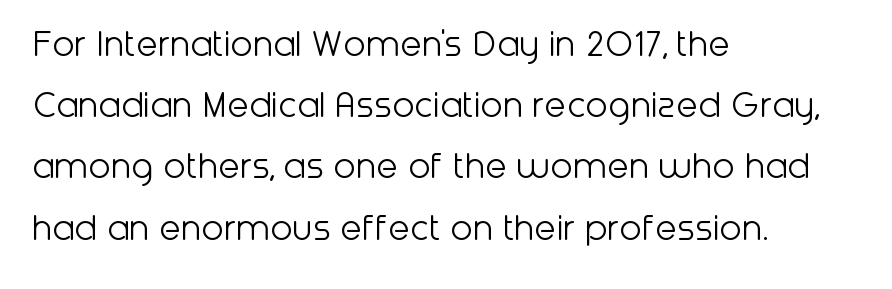
{"serif": "no", "italic": "no", "bold": "no", "weight": "light", "width": "normal", "stroke_contrast": "low", "x_height": "medium", "monospaced": "no", "underline": "no", "align": "left", "line_spacing": "normal", "line_spacing_ratio": 1.53, "letter_spacing": "normal", "letter_spacing_em": 0.0, "glyph_px": 40}
